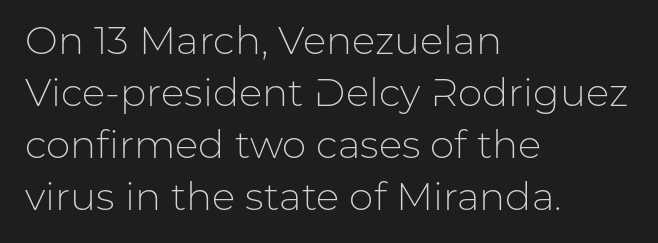
{"serif": "no", "italic": "no", "bold": "no", "weight": "light", "width": "normal", "stroke_contrast": "low", "x_height": "medium", "monospaced": "no", "underline": "no", "align": "left", "line_spacing": "normal", "line_spacing_ratio": 1.33, "letter_spacing": "normal", "letter_spacing_em": 0.0, "glyph_px": 39}
